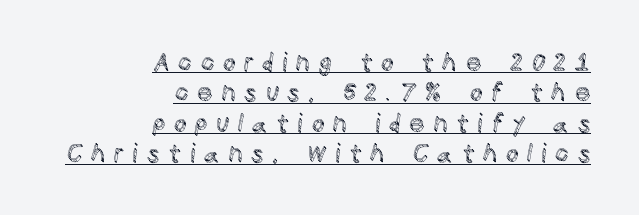
{"underline": "yes", "align": "right", "line_spacing_ratio": 1.22, "letter_spacing": "wide", "letter_spacing_em": 0.33, "glyph_px": 25}
